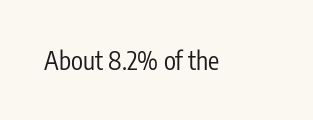
The image shows 25 px text type, upright; set normal letter spacing, not underlined.
